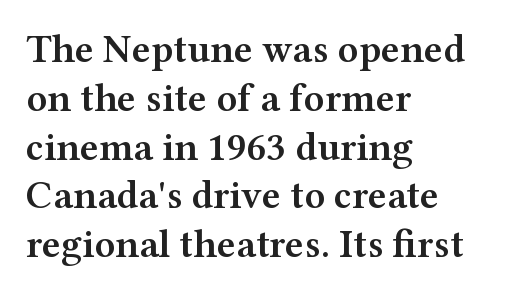
You could not count columns in this text — the font is proportionally spaced. Alignment: flush left. Typographically, this falls in the serif category. Ascenders rise straight up at ninety degrees. Students, note that the glyphs here touch the page at normal intervals.
